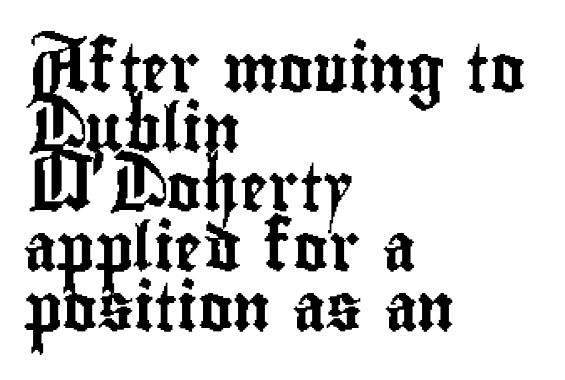
Q: Is the text italic (slanted)? A: No, it is upright.
Q: Is the typeface a serif or a sans-serif typeface? A: Sans-serif.
Q: Is the text underlined? A: No.
Q: How is the paragraph aligned? A: Left-aligned.
Q: Is the spacing between letters normal or unusually wide? A: Normal.
Q: Is the spacing between lines tight, normal or loose? A: Normal.
Q: Width (condensed, normal, or wide)? A: Condensed.
Q: Stroke contrast? A: Low.
Q: x-height? A: Small.
Q: Monospaced? A: No.
